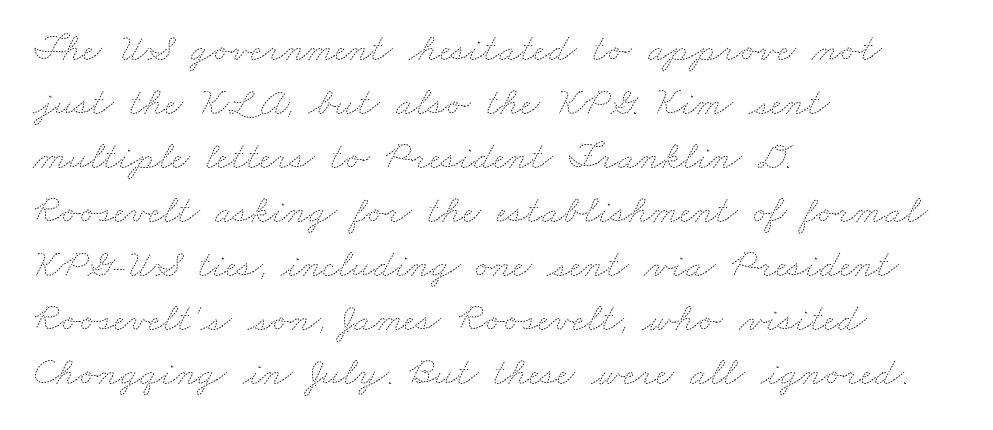
The image shows 40 px thin, wide type; set left-aligned, normal line spacing (1.35x), normal letter spacing, not underlined; medium stroke contrast and a small x-height.
